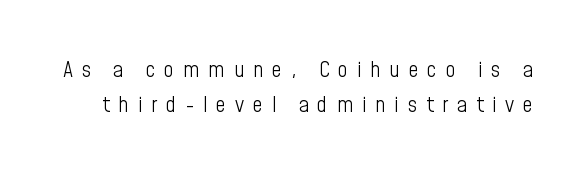
{"italic": "no", "bold": "no", "underline": "no", "line_spacing": "normal", "line_spacing_ratio": 1.57, "letter_spacing": "wide", "letter_spacing_em": 0.4, "glyph_px": 22}
